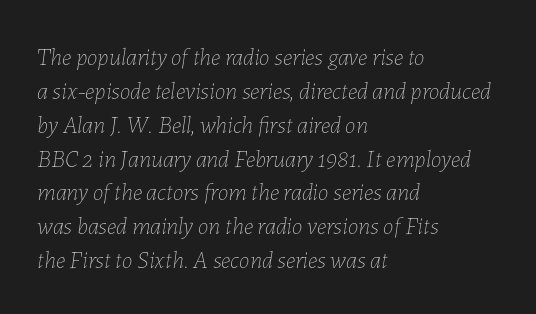
The image shows 24 px text type, italic (leaning right); set left-aligned, normal line spacing (1.41x), normal letter spacing, not underlined.
